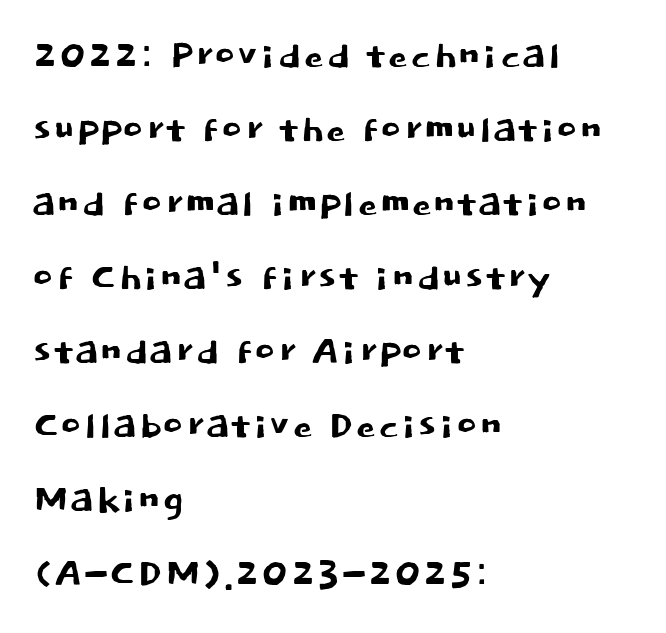
{"serif": "no", "italic": "no", "width": "normal", "stroke_contrast": "low", "x_height": "large", "monospaced": "no", "underline": "no", "align": "left", "line_spacing": "normal", "line_spacing_ratio": 1.48, "letter_spacing": "normal", "letter_spacing_em": 0.0, "glyph_px": 50}
